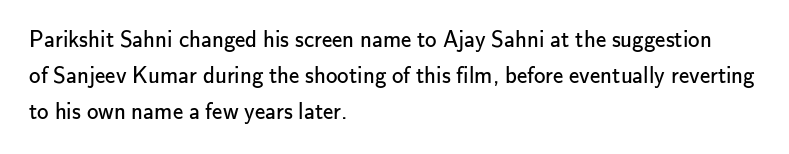
The image shows 23 px text type, upright; set left-aligned, normal line spacing (1.56x), normal letter spacing, not underlined.
